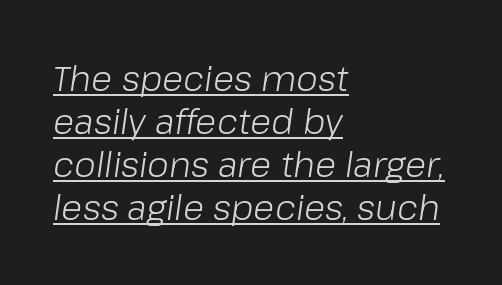
Underlined type. Here the glyphs are tracked normally, forming tight word shapes. Stroke thickness stays within the range of a standard reading face or lighter. The rendering uses natural spacing where letterforms have individual widths. The ragged edge is on the right, which tells us the setting is flush left. Is the type slanted? Yes — the strokes lean at a clear angle.
